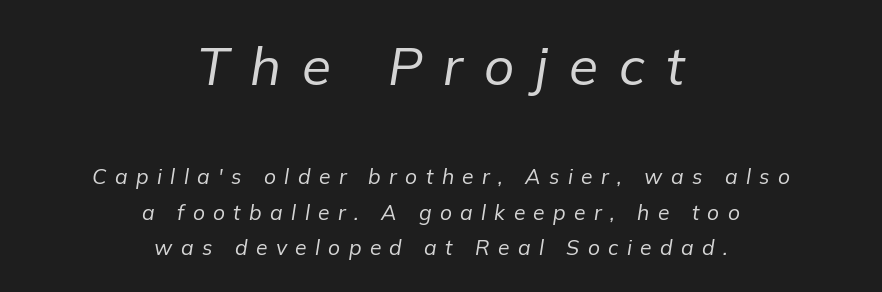
Unmarked baselines from the first word to the last. Words appear elongated and porous because spacing is wide. Compared with a flush-left layout, this one balances lines on the center instead. This reads as an unemphasized weight, regular at the heaviest. Regular leading. The more generous point size was reserved for the upper chunk.
